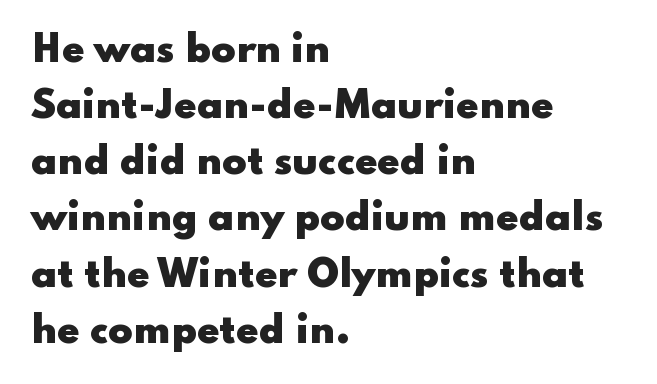
{"serif": "no", "italic": "no", "bold": "yes", "weight": "heavy", "width": "wide", "stroke_contrast": "low", "x_height": "small", "monospaced": "no", "underline": "no", "align": "left", "line_spacing": "normal", "line_spacing_ratio": 1.56, "letter_spacing": "normal", "letter_spacing_em": 0.0, "glyph_px": 36}
